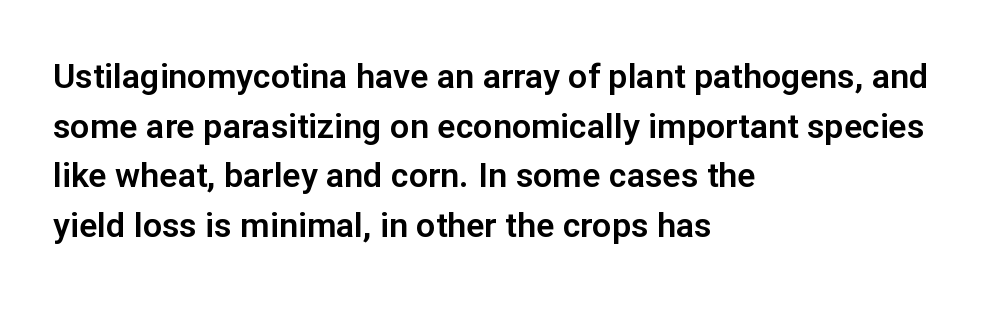
The image shows 34 px sans-serif type, upright; set left-aligned, normal line spacing (1.46x), normal letter spacing, not underlined; low stroke contrast and a medium x-height.
